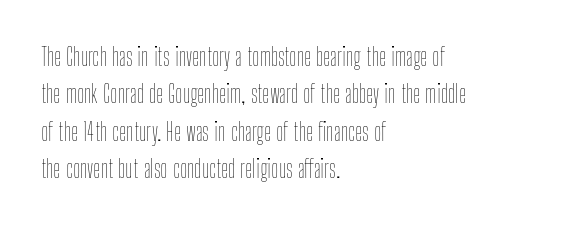
In CSS terms this would be text-align: left. Descenders are the only things crossing below the line. One glance says typical: line gaps are just what's usual. This is the regular roman posture of the typeface.
